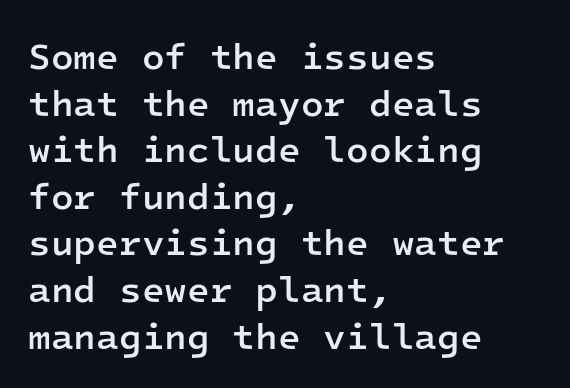
The image shows 37 px semibold sans-serif type, upright, monospaced; set left-aligned, normal line spacing (1.26x), normal letter spacing, not underlined; low stroke contrast and a medium x-height.
